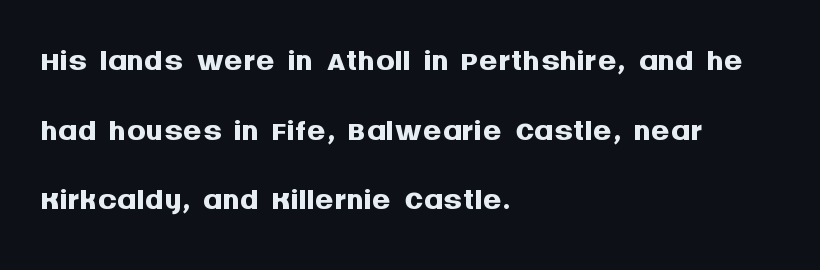
The image shows 47 px semibold sans-serif type, upright; set left-aligned, normal line spacing (1.48x), normal letter spacing, not underlined; medium stroke contrast and a large x-height.
